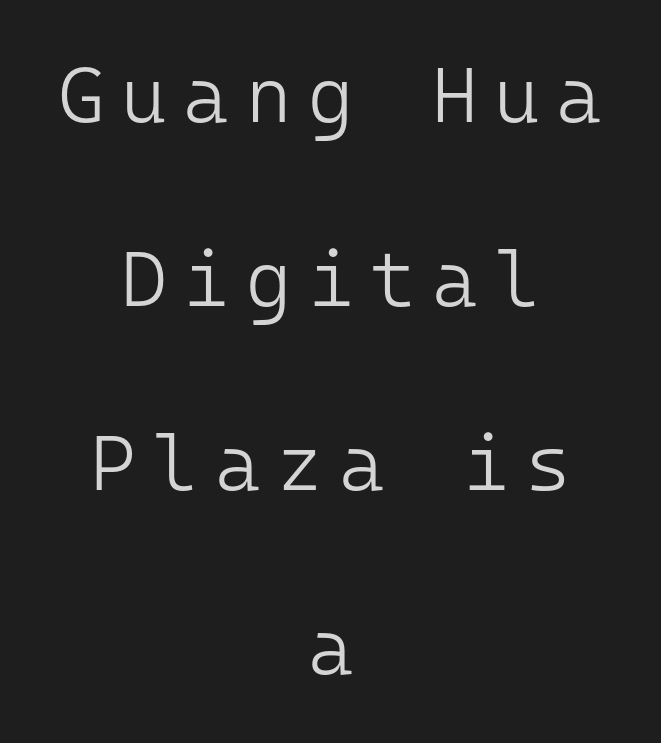
The image shows 78 px light sans-serif type, upright, monospaced; set centered, loose line spacing (2.36x), unusually wide letter spacing (+0.21 em), not underlined; low stroke contrast and a medium x-height.
